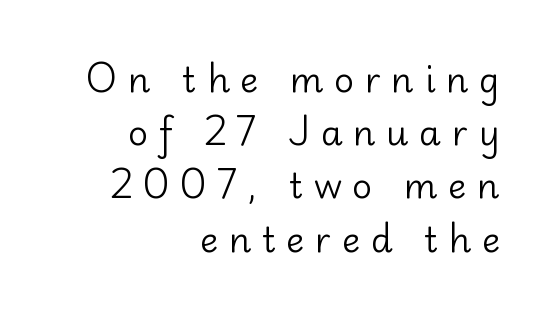
Q: Is the text bold? A: No.
Q: Is the text italic (slanted)? A: No, it is upright.
Q: Is the typeface a serif or a sans-serif typeface? A: Sans-serif.
Q: Is the text underlined? A: No.
Q: How is the paragraph aligned? A: Right-aligned.
Q: Is the spacing between letters normal or unusually wide? A: Unusually wide.
Q: Is the spacing between lines tight, normal or loose? A: Normal.
Q: Width (condensed, normal, or wide)? A: Normal.
Q: Stroke contrast? A: Low.
Q: x-height? A: Small.
Q: Monospaced? A: No.
